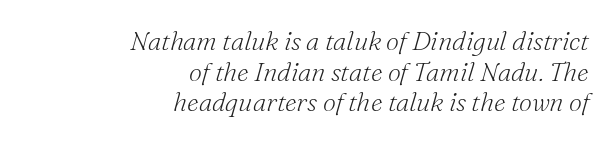
The passage shown is not bold in any degree. The axis of the letterforms is tilted away from vertical. Observe the ordinary spacing: letters are neighbours, not strangers. All the whitespace from short lines collects on the left. The glyphs are unaccompanied by any horizontal stroke below them.
